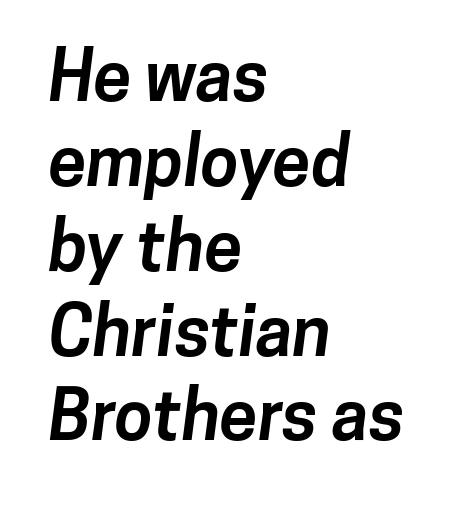
{"serif": "no", "bold": "yes", "weight": "bold", "width": "normal", "stroke_contrast": "low", "x_height": "medium", "monospaced": "no", "underline": "no", "align": "left", "line_spacing_ratio": 1.23, "letter_spacing": "normal", "letter_spacing_em": 0.0, "glyph_px": 69}
